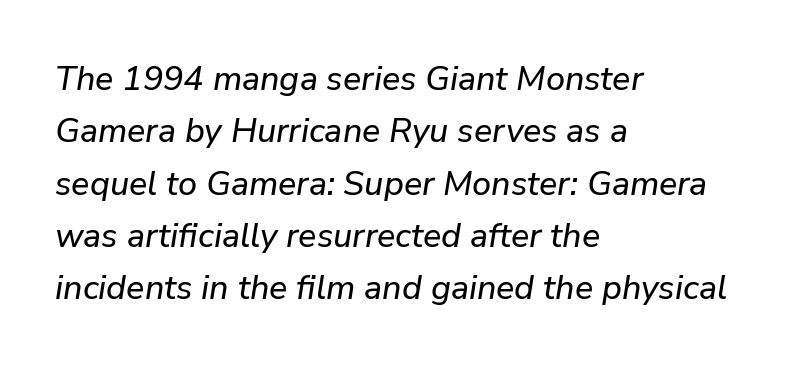
Successive baselines arrive at the customary interval. In CSS terms this would be text-align: left. These lines are rendered in a variable-pitch font. Rule under the text: the space is simply empty. These lines were composed using italics. Nobody touched the tracking dial on this one.
